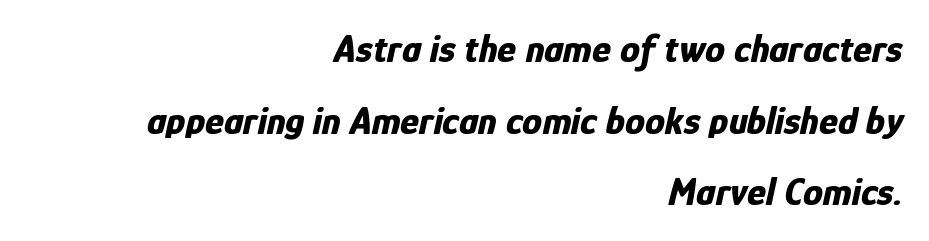
{"italic": "yes", "lean": "right", "slant_degrees": 12, "bold": "yes", "weight": "bold", "width": "condensed", "stroke_contrast": "low", "x_height": "medium", "monospaced": "no", "underline": "no", "align": "right", "line_spacing_ratio": 1.79, "letter_spacing": "normal", "letter_spacing_em": 0.0, "glyph_px": 40}
